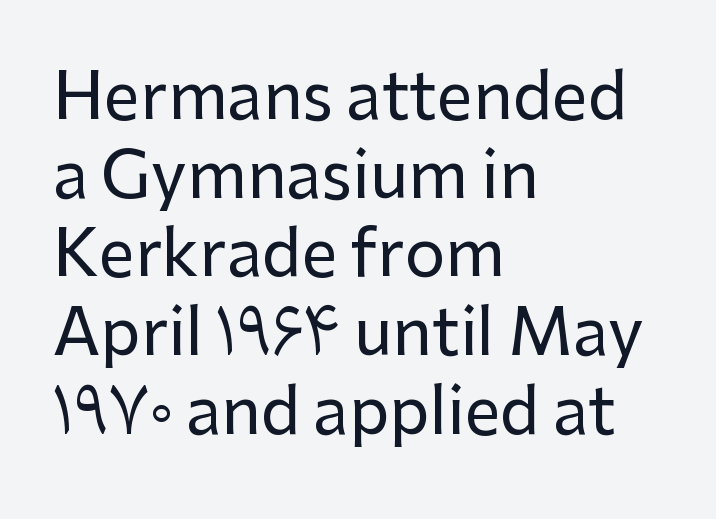
The text block is weighted toward the left margin, trailing off unevenly rightward. Note: no serifs on the glyphs. A typesetter would call this zero additional tracking. Just letters on the line, the space beneath them empty.
